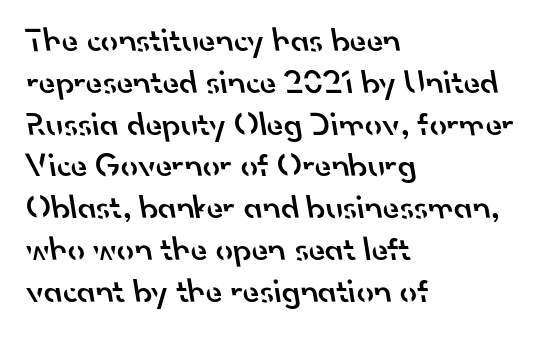
Layout note: lines flush left. In terms of letterform style, serifs are entirely absent. The passage shown is typed in a proportional face where columns would drift. Lines of text with bare space underneath.
